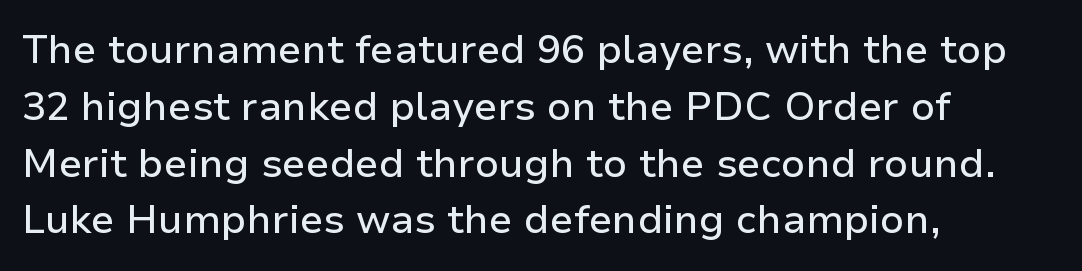
The image shows 40 px sans-serif type, upright; set left-aligned, normal line spacing (1.42x), normal letter spacing, not underlined; low stroke contrast and a medium x-height.
